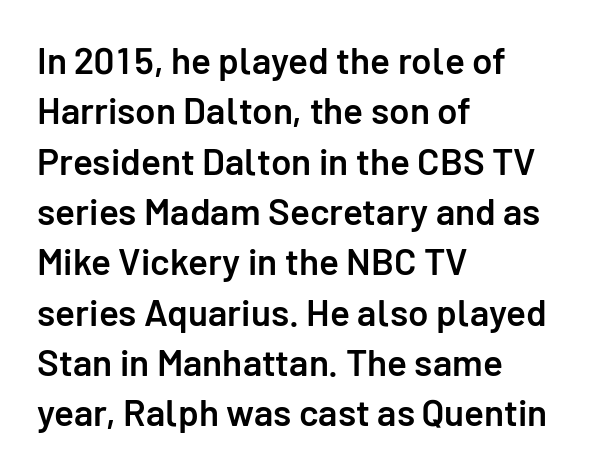
{"serif": "no", "italic": "no", "bold": "semi", "weight": "semibold", "width": "normal", "stroke_contrast": "low", "x_height": "medium", "monospaced": "no", "underline": "no", "align": "left", "line_spacing": "normal", "line_spacing_ratio": 1.36, "letter_spacing": "normal", "letter_spacing_em": 0.0, "glyph_px": 37}
